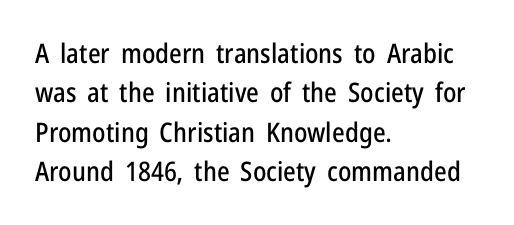
Rule under the text: the space is simply empty. The passage is arranged the way most books set body copy — flush left. This is the regular roman posture of the typeface. Default kerning and tracking; the words read as compact shapes.
